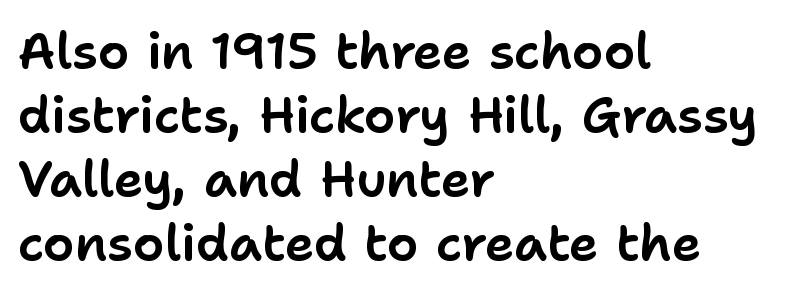
The axis of the letterforms is exactly vertical. One glance says typical: line gaps are just what's usual. Descender tails drop into unmarked territory. Characters follow at the spacing the type designer built in. In CSS terms this would be text-align: left. Spacing verdict: proportional, widths tailored to each character.
